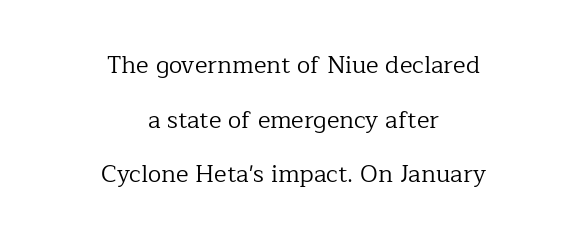
The image shows 24 px text type, upright; set centered, loose line spacing (2.28x), normal letter spacing, not underlined.
